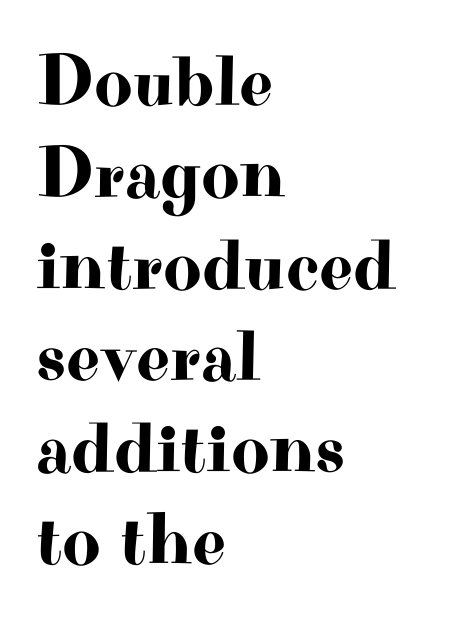
A roman cut, with each character standing at attention. Typeset ragged right — the left edge is the straight one. No word sits above an underline. Font category for this specimen: serif. The rendering uses natural spacing where letterforms have individual widths. Nobody touched the tracking dial on this one.
